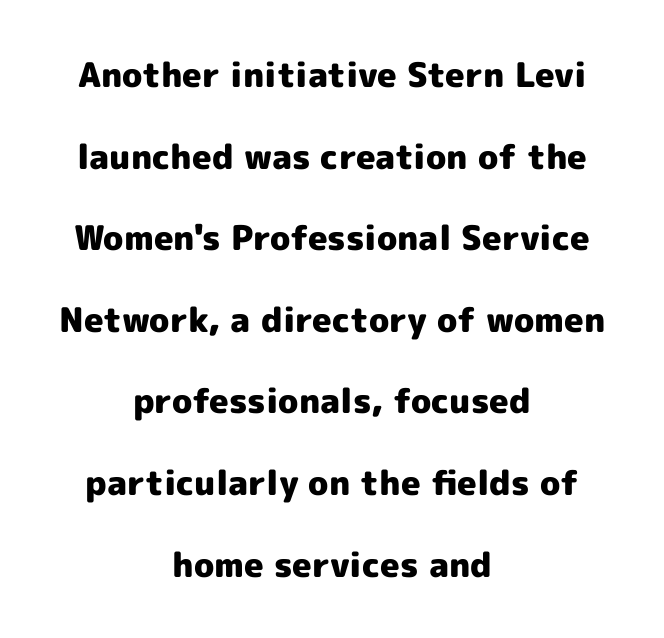
The image shows 34 px heavy sans-serif type, upright; set centered, loose line spacing (2.4x), normal letter spacing, not underlined; a medium x-height.
